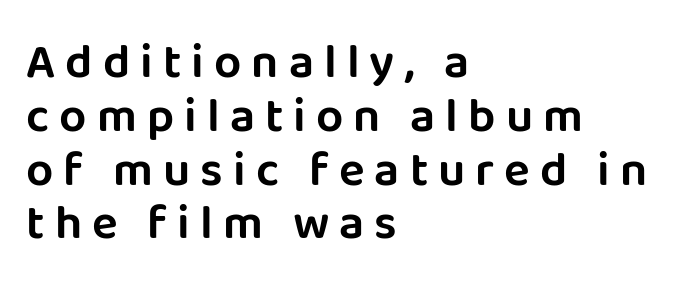
Lines of text with bare space underneath. Alignment: flush left. The type family on display is of the sans-serif kind. Each new line begins almost immediately beneath the previous one. Varying glyph widths throughout — classic text-font behaviour. You can tell it's not italic because the verticals are truly vertical.
